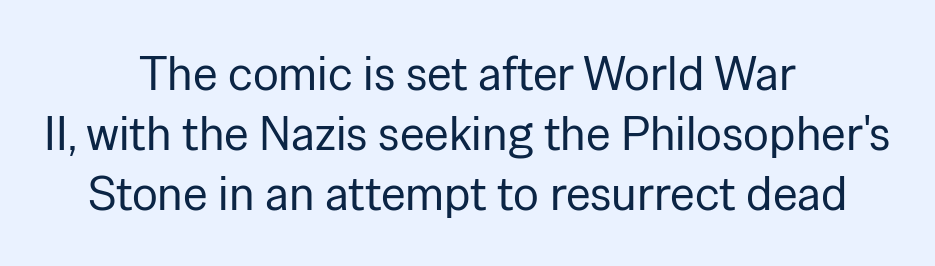
{"serif": "no", "italic": "no", "bold": "no", "weight": "regular", "width": "normal", "stroke_contrast": "low", "x_height": "medium", "monospaced": "no", "underline": "no", "align": "center", "line_spacing": "normal", "line_spacing_ratio": 1.25, "letter_spacing": "normal", "letter_spacing_em": 0.0, "glyph_px": 48}
